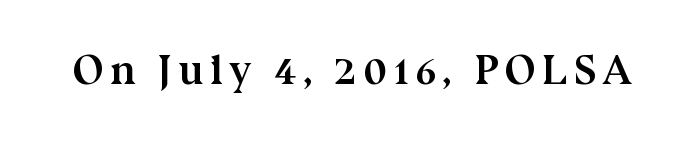
{"serif": "yes", "italic": "no", "bold": "yes", "weight": "semibold", "width": "normal", "stroke_contrast": "medium", "x_height": "medium", "monospaced": "no", "underline": "no", "glyph_px": 42}
